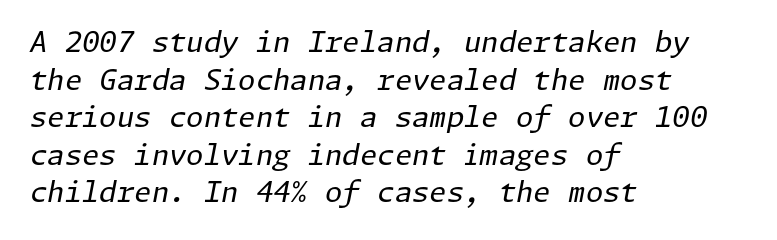
A typesetter would call this leading conventional body-copy spacing. Weight: regular or lighter. The text block is weighted toward the left margin, trailing off unevenly rightward. Has an underline been added? It has not. The type is set solid horizontally, with unmodified tracking. This is oblique type, the kind used for emphasis or titles.
